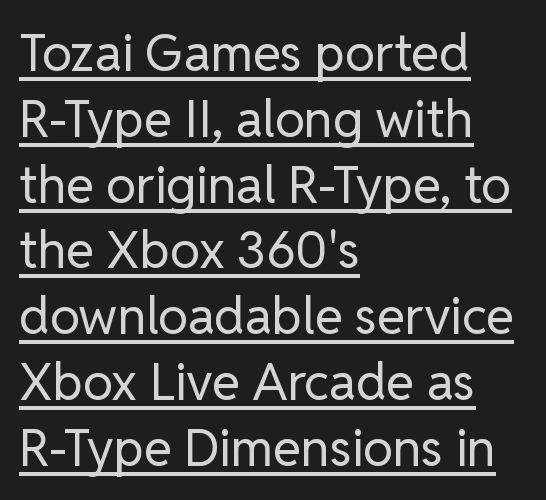
{"serif": "no", "italic": "no", "bold": "no", "weight": "regular", "width": "normal", "stroke_contrast": "low", "x_height": "medium", "monospaced": "no", "underline": "yes", "align": "left", "line_spacing": "normal", "line_spacing_ratio": 1.29, "letter_spacing": "normal", "letter_spacing_em": 0.0, "glyph_px": 51}
